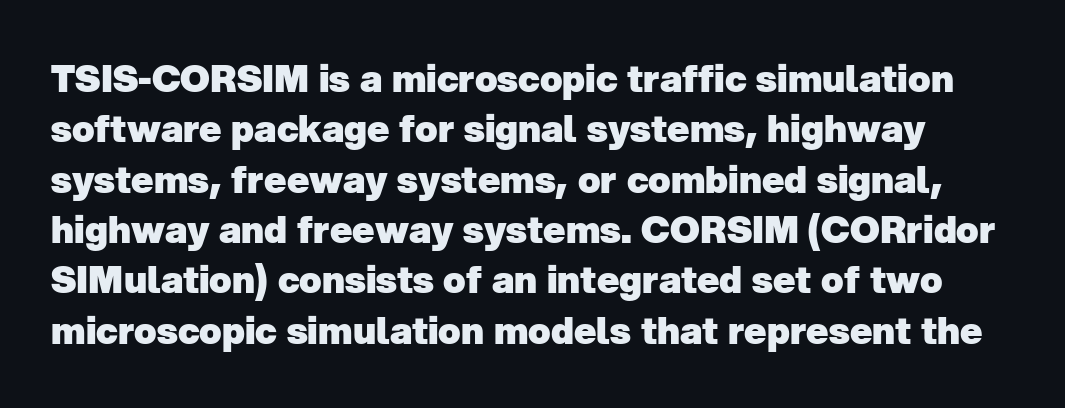
{"serif": "no", "bold": "yes", "weight": "heavy", "width": "normal", "stroke_contrast": "low", "x_height": "medium", "monospaced": "no", "underline": "no", "line_spacing": "normal", "line_spacing_ratio": 1.36, "letter_spacing": "normal", "letter_spacing_em": 0.0, "glyph_px": 37}
